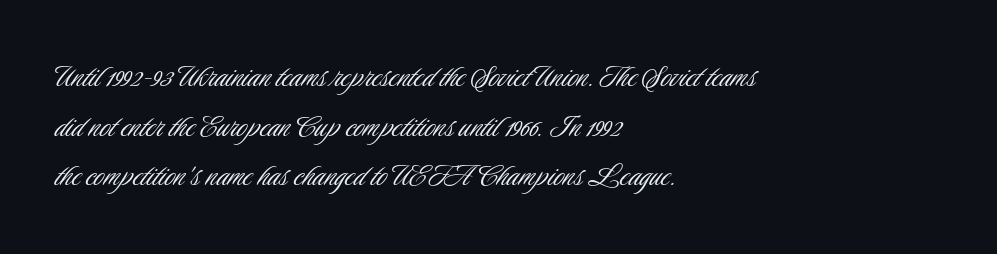
{"serif": "no", "bold": "no", "weight": "light", "width": "condensed", "stroke_contrast": "low", "x_height": "small", "monospaced": "no", "underline": "no", "align": "left", "line_spacing": "normal", "line_spacing_ratio": 1.38, "letter_spacing": "normal", "letter_spacing_em": 0.0, "glyph_px": 36}
